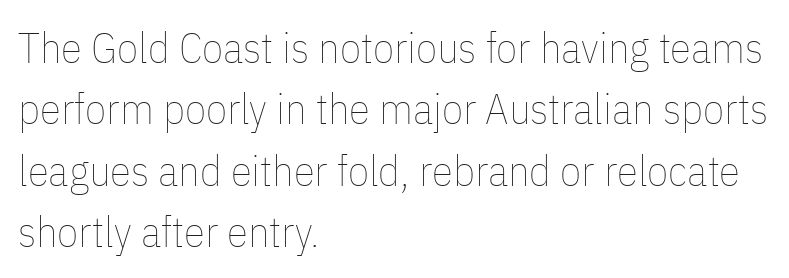
Q: Is the text bold? A: No.
Q: Is the text italic (slanted)? A: No, it is upright.
Q: Is the text underlined? A: No.
Q: How is the paragraph aligned? A: Left-aligned.
Q: Is the spacing between letters normal or unusually wide? A: Normal.
Q: Is the spacing between lines tight, normal or loose? A: Normal.
Q: Width (condensed, normal, or wide)? A: Condensed.
Q: Stroke contrast? A: Low.
Q: x-height? A: Medium.
Q: Monospaced? A: No.
